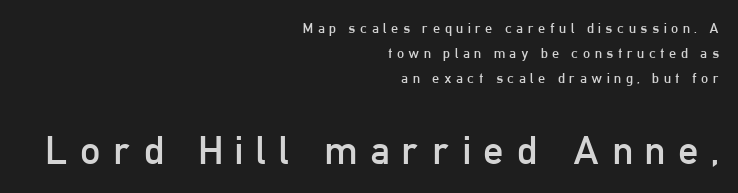
{"serif": "no", "italic": "no", "bold": "no", "weight": "regular", "width": "condensed", "stroke_contrast": "low", "x_height": "medium", "monospaced": "no", "underline": "no", "align": "right", "line_spacing_ratio": 1.78, "letter_spacing": "wide", "letter_spacing_em": 0.32, "larger_block": "second", "size_ratio": 2.86, "glyph_px": 40}
